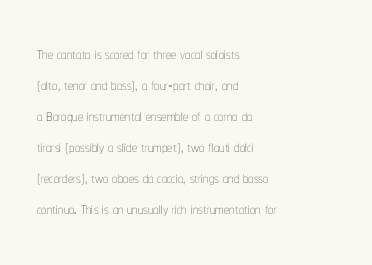
{"italic": "no", "bold": "no", "underline": "no", "align": "left", "line_spacing": "normal", "line_spacing_ratio": 1.48, "letter_spacing": "normal", "letter_spacing_em": 0.0, "glyph_px": 21}
